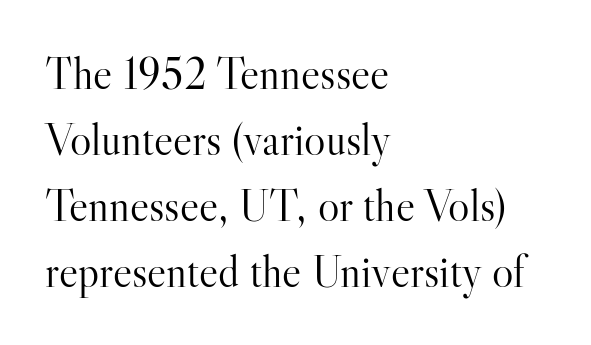
The image shows 45 px light serif type, upright; set left-aligned, normal line spacing (1.47x), normal letter spacing, not underlined; high stroke contrast and a small x-height.
